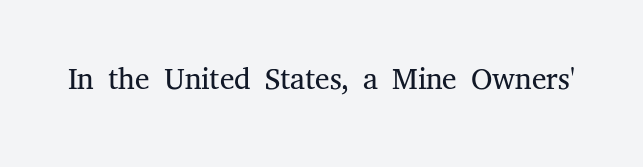
The image shows 45 px light serif type, upright; set normal letter spacing, not underlined; medium stroke contrast and a medium x-height.
